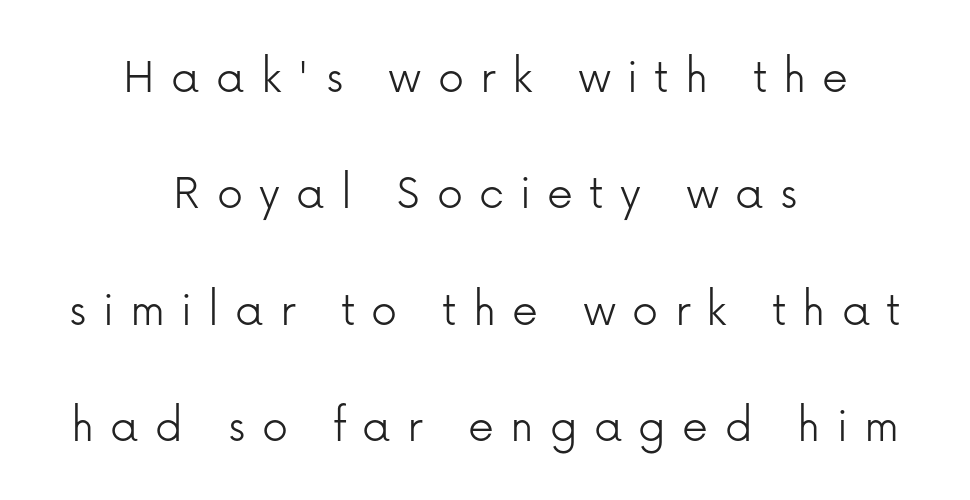
Q: Is the text bold? A: No.
Q: Is the text italic (slanted)? A: No, it is upright.
Q: Is the typeface a serif or a sans-serif typeface? A: Sans-serif.
Q: Is the text underlined? A: No.
Q: How is the paragraph aligned? A: Centered.
Q: Is the spacing between letters normal or unusually wide? A: Unusually wide.
Q: Is the spacing between lines tight, normal or loose? A: Loose.
Q: Width (condensed, normal, or wide)? A: Normal.
Q: Stroke contrast? A: Low.
Q: x-height? A: Medium.
Q: Monospaced? A: No.
